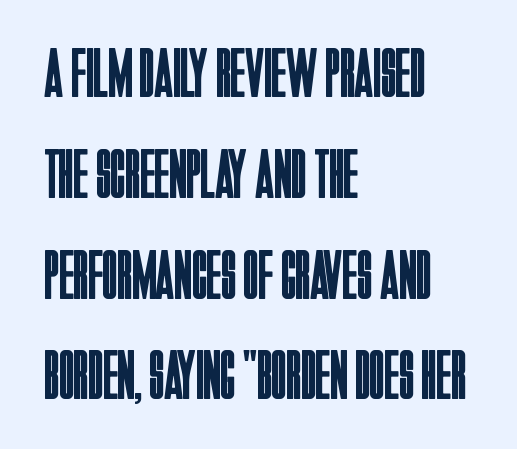
{"serif": "no", "italic": "no", "bold": "no", "weight": "regular", "width": "condensed", "stroke_contrast": "low", "x_height": "large", "monospaced": "no", "underline": "no", "align": "left", "line_spacing": "normal", "line_spacing_ratio": 1.44, "letter_spacing": "normal", "letter_spacing_em": 0.0, "glyph_px": 70}
